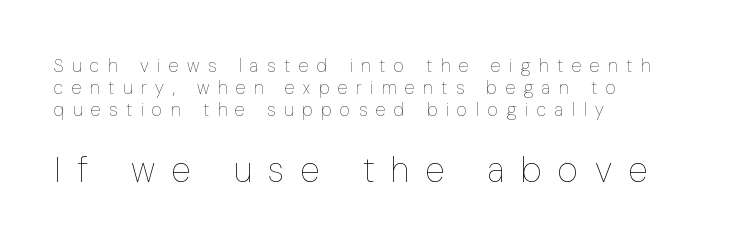
Is this a fixed-width face? No — the glyphs have proportional, varying widths. Whoever set this made the second block the dominant, larger element. Visually the block forms a straight wall on the left and a jagged coastline on the right. Each stroke keeps to a modest, everyday thickness or less. The words here are not underlined.
